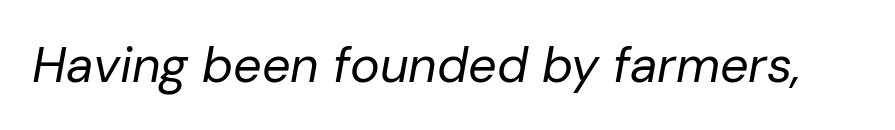
{"italic": "yes", "lean": "right", "slant_degrees": 10, "bold": "no", "weight": "regular", "width": "normal", "stroke_contrast": "low", "x_height": "medium", "monospaced": "no", "underline": "no", "letter_spacing": "normal", "letter_spacing_em": 0.0, "glyph_px": 50}
